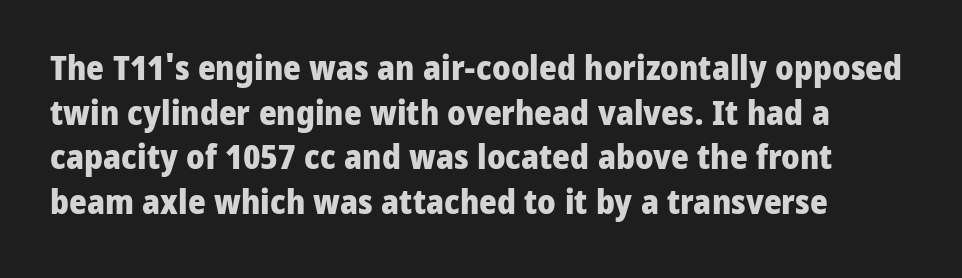
{"serif": "no", "italic": "no", "bold": "yes", "weight": "heavy", "width": "normal", "stroke_contrast": "low", "x_height": "medium", "monospaced": "no", "underline": "no", "line_spacing": "normal", "line_spacing_ratio": 1.31, "letter_spacing": "normal", "letter_spacing_em": 0.0, "glyph_px": 34}
